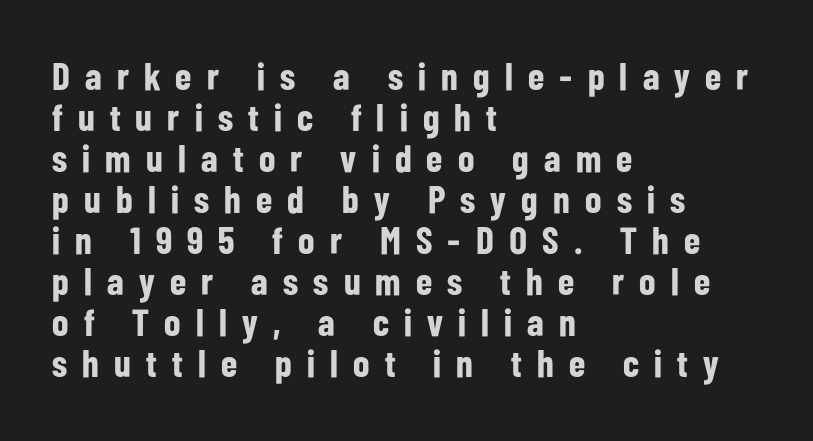
Q: Is the text bold? A: Yes.
Q: Is the text italic (slanted)? A: No, it is upright.
Q: Is the typeface a serif or a sans-serif typeface? A: Sans-serif.
Q: Is the text underlined? A: No.
Q: How is the paragraph aligned? A: Left-aligned.
Q: Is the spacing between letters normal or unusually wide? A: Unusually wide.
Q: Is the spacing between lines tight, normal or loose? A: Tight.
Q: Width (condensed, normal, or wide)? A: Condensed.
Q: Stroke contrast? A: Low.
Q: x-height? A: Medium.
Q: Monospaced? A: No.
